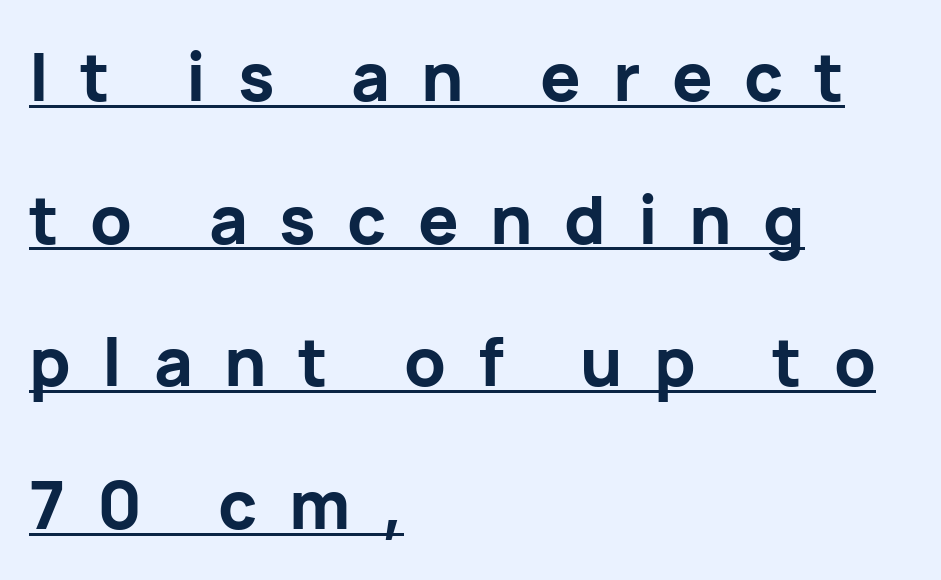
Compared with typical body copy, the letter spacing here is much looser. Beneath each row of characters lies a ruled line. Rendered with straight, roman letterforms. These words are printed bold, with thick strokes throughout.
